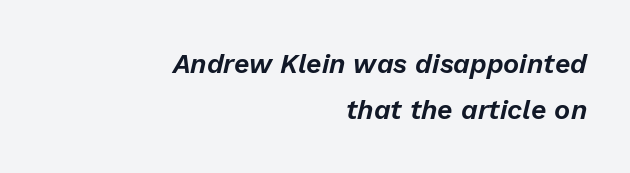
Characters follow at the spacing the type designer built in. Slanted lettering throughout. The setting favours the right margin, as signatures and pull-quotes sometimes do. Bare-footed words on every line.
